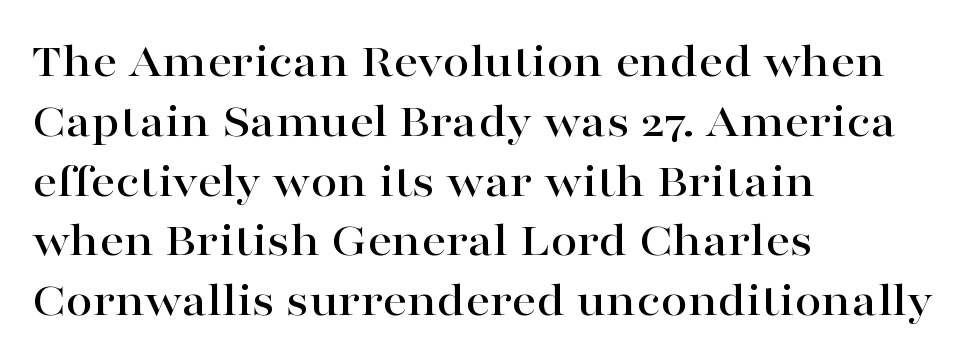
Compared with typical body copy, the letter spacing here is the same. The baseline area is clear. Each letter's strokes conclude with small projecting serifs. This sample has the flowing, uneven cadence of proportional lettering. Visually the block forms a straight wall on the left and a jagged coastline on the right.
